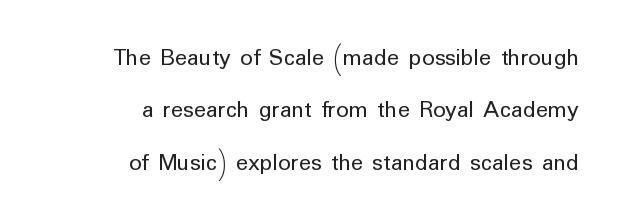
Q: Is the text bold? A: No.
Q: Is the text italic (slanted)? A: No, it is upright.
Q: Is the text underlined? A: No.
Q: How is the paragraph aligned? A: Right-aligned.
Q: Is the spacing between letters normal or unusually wide? A: Normal.
Q: Is the spacing between lines tight, normal or loose? A: Loose.
